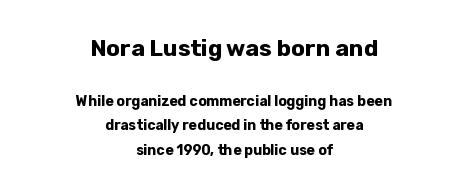
Typesetter's note — upper block bumped up in size, lower block left smaller. Rendered with straight, roman letterforms. Every letter is thick-stroked: bold, no question. Where is the straight margin? There isn't one; the lines are centered.
